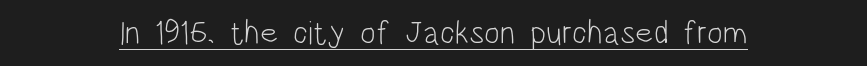
Underline: present. The typeface has the unassuming heft of standard copy or less. The face used here is rendered with its standard letterfit. Italic? Not at all — the glyphs are vertical. Is this a fixed-width face? No — the glyphs have proportional, varying widths.
